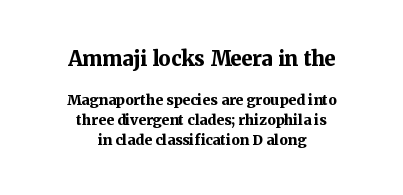
{"italic": "no", "bold": "yes", "underline": "no", "align": "center", "line_spacing": "normal", "line_spacing_ratio": 1.43, "letter_spacing": "normal", "letter_spacing_em": 0.0, "larger_block": "first", "size_ratio": 1.43, "glyph_px": 20}
